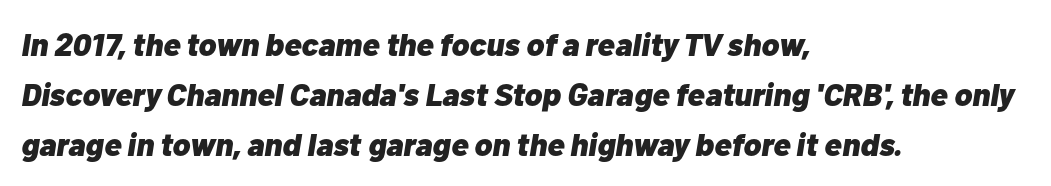
The image shows 32 px heavy type, italic (leaning right); set left-aligned, normal line spacing (1.57x), normal letter spacing, not underlined; low stroke contrast and a medium x-height.
